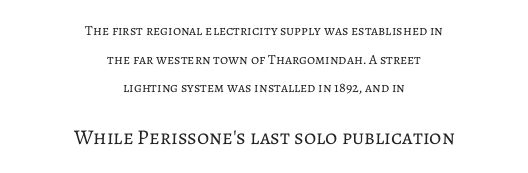
Caption: upper text group reduced, lower text group enlarged. The gaps between neighbouring characters are ordinary and unremarkable. Characters remain perfectly vertical along every line. Both edges are ragged and mirror each other, which tells us the setting is centered. Baseline-to-baseline distance is far greater than the letter height. No chunkiness to these letters — they're not bold.
